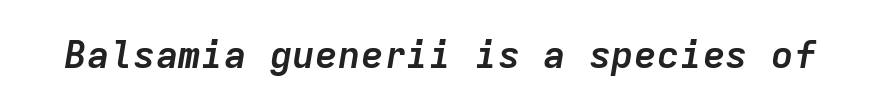
The image shows 38 px semibold type, italic (leaning right), monospaced; set normal letter spacing, not underlined; low stroke contrast and a medium x-height.
